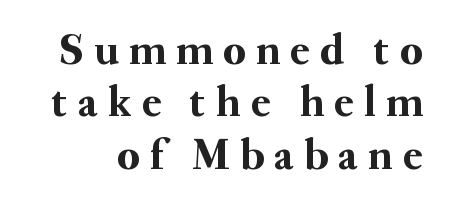
These lines are rendered in a variable-pitch font. Check where the strokes stop: tiny serifs finish them off. The string is rendered with underlining switched off. How are the letters spaced? Widely, with obvious added tracking. Every stem runs plumb, perpendicular to the baseline.
